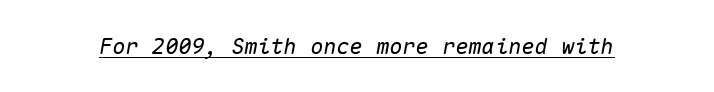
{"italic": "yes", "lean": "right", "slant_degrees": 10, "underline": "yes", "letter_spacing": "normal", "letter_spacing_em": 0.0, "glyph_px": 22}
